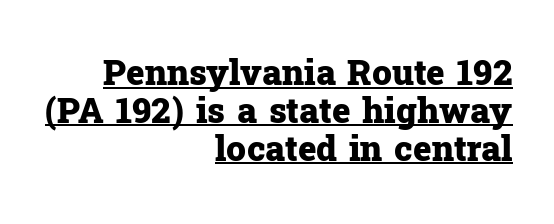
How are the letters spaced? Ordinarily, with no added tracking. Quick note: underline on. These lines are composed in type with serifs. Interline gaps are noticeably narrow in this sample. Quick note: not italic, upright. The letters advance in unequal steps, a hallmark of proportional type.
